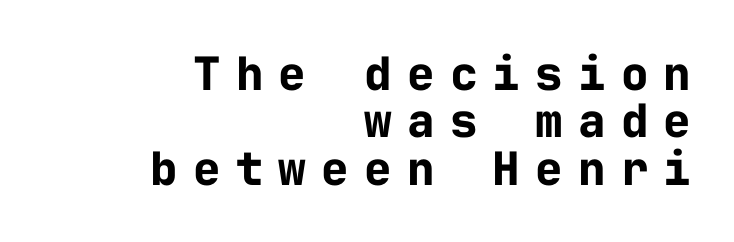
Q: Is the text bold? A: Yes.
Q: Is the text italic (slanted)? A: No, it is upright.
Q: Is the typeface a serif or a sans-serif typeface? A: Sans-serif.
Q: Is the text underlined? A: No.
Q: How is the paragraph aligned? A: Right-aligned.
Q: Is the spacing between letters normal or unusually wide? A: Unusually wide.
Q: Is the spacing between lines tight, normal or loose? A: Tight.
Q: Width (condensed, normal, or wide)? A: Normal.
Q: Stroke contrast? A: Low.
Q: x-height? A: Medium.
Q: Monospaced? A: Yes.
